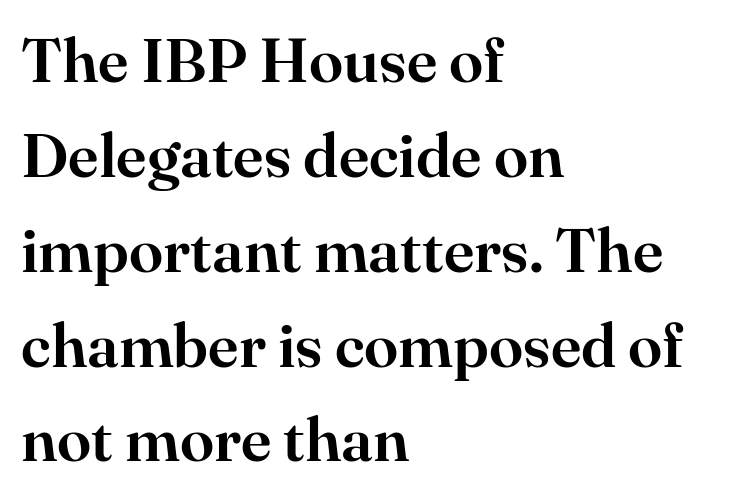
The paragraph shown leans on its left margin. Letters rest on an invisible, unmarked baseline. The rows are spaced the way most documents space them. The face used here is seriffed, in the tradition of book romans.
